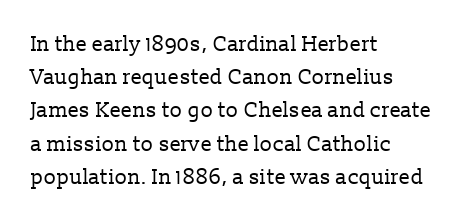
{"italic": "no", "bold": "no", "underline": "no", "align": "left", "line_spacing": "normal", "line_spacing_ratio": 1.58, "letter_spacing": "normal", "letter_spacing_em": 0.0, "glyph_px": 21}
